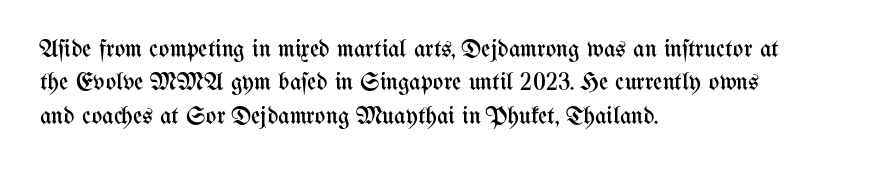
Q: Is the text bold? A: No.
Q: Is the text italic (slanted)? A: No, it is upright.
Q: Is the text underlined? A: No.
Q: How is the paragraph aligned? A: Left-aligned.
Q: Is the spacing between letters normal or unusually wide? A: Normal.
Q: Is the spacing between lines tight, normal or loose? A: Normal.
